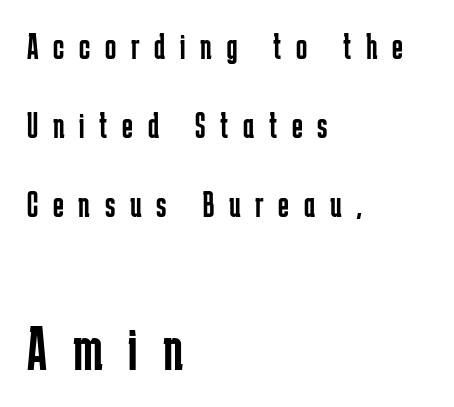
Q: Is the text bold? A: No.
Q: Is the text italic (slanted)? A: No, it is upright.
Q: Is the typeface a serif or a sans-serif typeface? A: Sans-serif.
Q: Is the text underlined? A: No.
Q: How is the paragraph aligned? A: Left-aligned.
Q: Is the spacing between letters normal or unusually wide? A: Unusually wide.
Q: Is the spacing between lines tight, normal or loose? A: Loose.
Q: Which block of text is set in a larger size, the first (top) or the second (bottom)? A: The second (bottom) one.
Q: Width (condensed, normal, or wide)? A: Condensed.
Q: Stroke contrast? A: Low.
Q: x-height? A: Medium.
Q: Monospaced? A: No.
